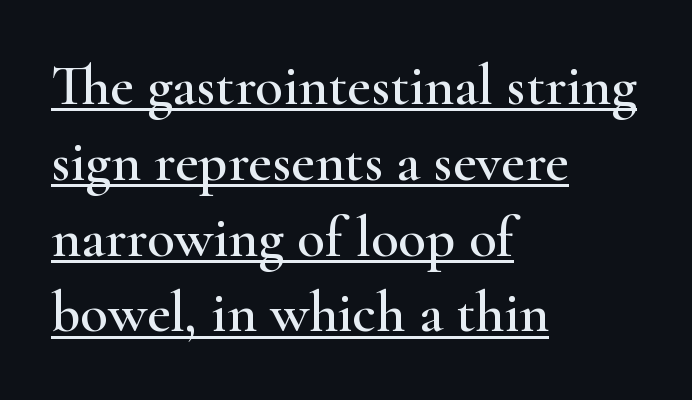
{"serif": "yes", "italic": "no", "width": "wide", "stroke_contrast": "high", "x_height": "small", "monospaced": "no", "underline": "yes", "align": "left", "line_spacing": "normal", "line_spacing_ratio": 1.33, "letter_spacing": "normal", "letter_spacing_em": 0.0, "glyph_px": 57}
